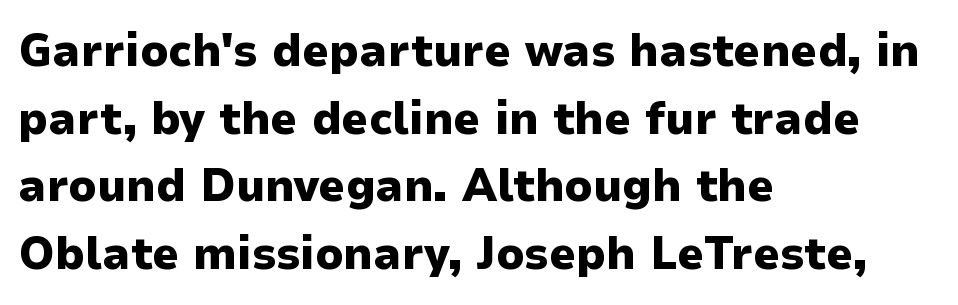
{"serif": "no", "italic": "no", "bold": "yes", "weight": "heavy", "width": "normal", "stroke_contrast": "low", "x_height": "medium", "monospaced": "no", "underline": "no", "align": "left", "line_spacing": "normal", "line_spacing_ratio": 1.44, "letter_spacing": "normal", "letter_spacing_em": 0.0, "glyph_px": 47}
